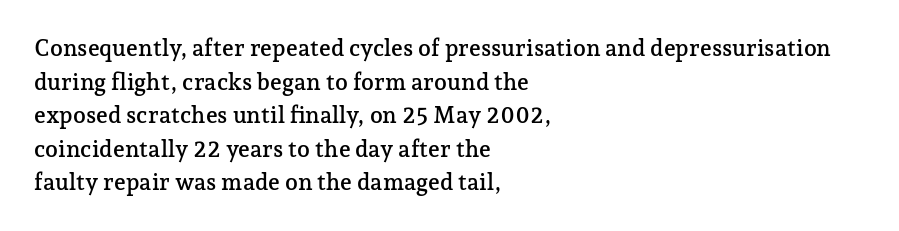
The image shows 23 px text type, upright; set left-aligned, normal line spacing (1.46x), normal letter spacing, not underlined.
